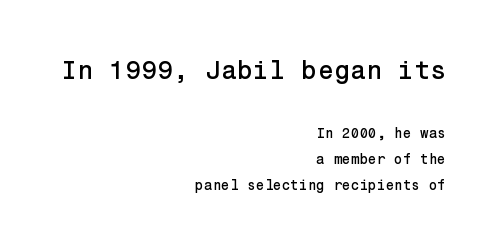
The image shows 26 px text type, upright; set right-aligned, line spacing 1.88x, normal letter spacing, not underlined; the first (top) block is 1.86x larger.
